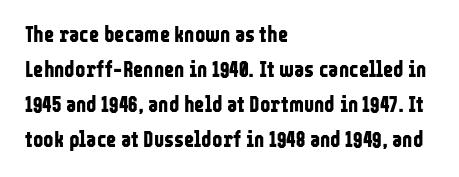
Q: Is the text bold? A: Yes.
Q: Is the text italic (slanted)? A: No, it is upright.
Q: Is the text underlined? A: No.
Q: How is the paragraph aligned? A: Left-aligned.
Q: Is the spacing between letters normal or unusually wide? A: Normal.
Q: Is the spacing between lines tight, normal or loose? A: Normal.
